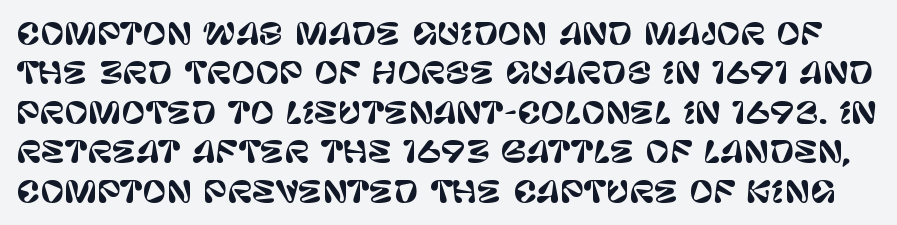
Quick note: interline space is typical. These lines are rendered in a variable-pitch font. Words float on clear page, feet unadorned. Nobody touched the tracking dial on this one. Type style note: lacks serifs.
